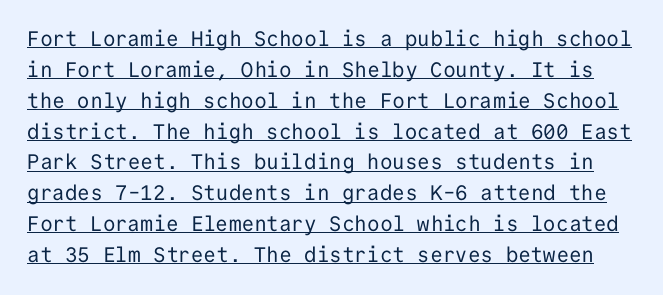
The image shows 21 px text type, upright; set normal line spacing (1.47x), normal letter spacing, underlined.
